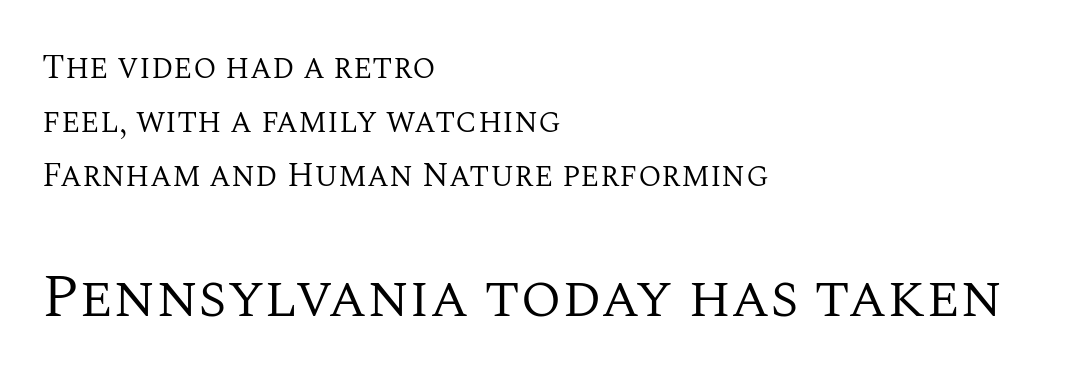
Reading down the column, the eye jumps a familiar distance to each next line. The baseline area is clear. Ordinary non-slanted type is in use. The block sitting lower on the canvas is the one with enlarged characters.
